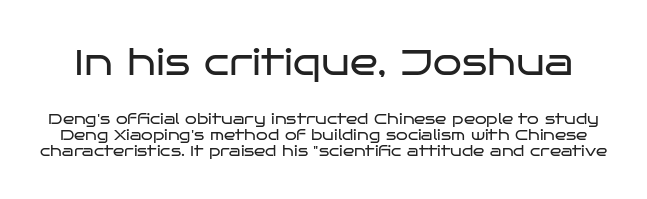
The image shows 37 px regular-weight, wide sans-serif type, upright; set tight line spacing (1.08x), normal letter spacing, not underlined; the first (top) block is 2.47x larger; low stroke contrast and a large x-height.
